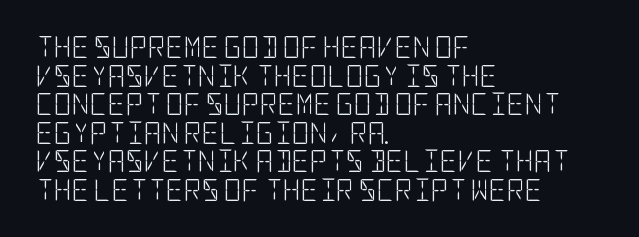
Check the space under the baseline: it is left empty. Characters follow at the spacing the type designer built in. These glyphs show unthickened strokes, regular width or finer. This is the regular roman posture of the typeface. A typesetter would call this leading conventional body-copy spacing. The compositor pushed each line to the left boundary.
